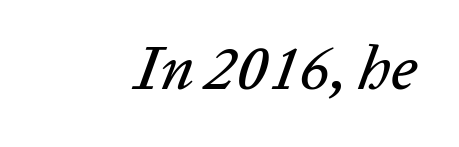
The image shows 62 px text type, italic (leaning right); set normal letter spacing, not underlined; low stroke contrast and a medium x-height.
